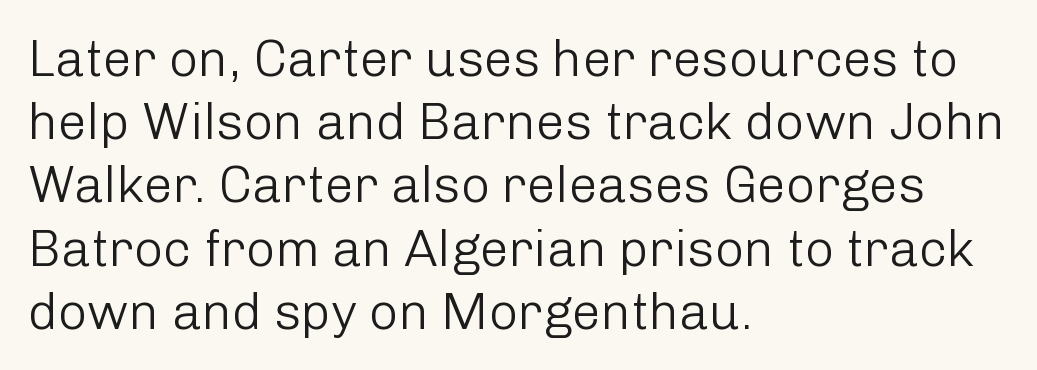
Q: Is the text bold? A: No.
Q: Is the text italic (slanted)? A: No, it is upright.
Q: Is the typeface a serif or a sans-serif typeface? A: Sans-serif.
Q: Is the text underlined? A: No.
Q: How is the paragraph aligned? A: Left-aligned.
Q: Is the spacing between letters normal or unusually wide? A: Normal.
Q: Width (condensed, normal, or wide)? A: Normal.
Q: Stroke contrast? A: Low.
Q: x-height? A: Medium.
Q: Monospaced? A: No.
